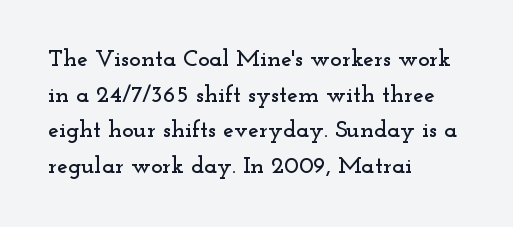
The image shows 24 px text type, upright; set left-aligned, normal line spacing (1.48x), normal letter spacing, not underlined.
